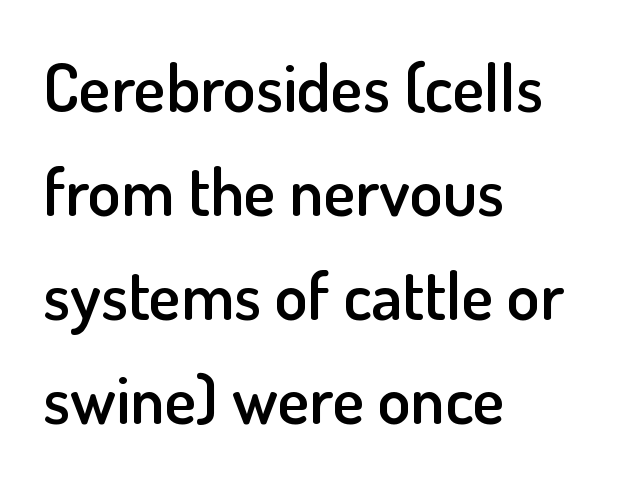
The image shows 67 px semibold sans-serif type, upright; set left-aligned, normal line spacing (1.55x), normal letter spacing, not underlined; low stroke contrast and a small x-height.
